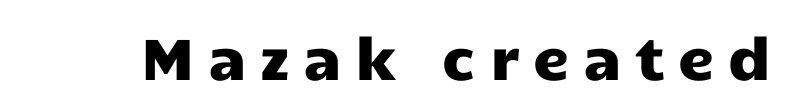
{"serif": "no", "italic": "no", "width": "wide", "stroke_contrast": "low", "x_height": "medium", "monospaced": "no", "underline": "no", "letter_spacing": "wide", "letter_spacing_em": 0.23, "glyph_px": 58}
